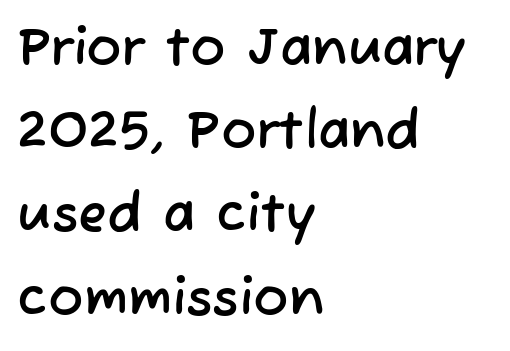
The image shows 53 px sans-serif type; set left-aligned, normal line spacing (1.57x), normal letter spacing, not underlined; low stroke contrast and a medium x-height.
